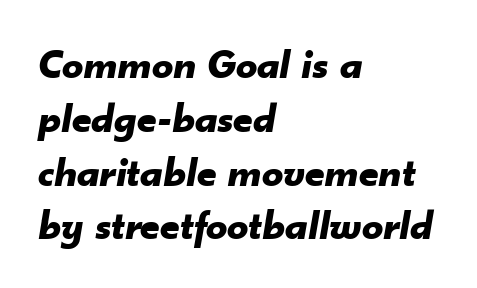
The image shows 42 px bold type, italic (leaning right); set left-aligned, normal line spacing (1.28x), normal letter spacing, not underlined; low stroke contrast and a small x-height.
